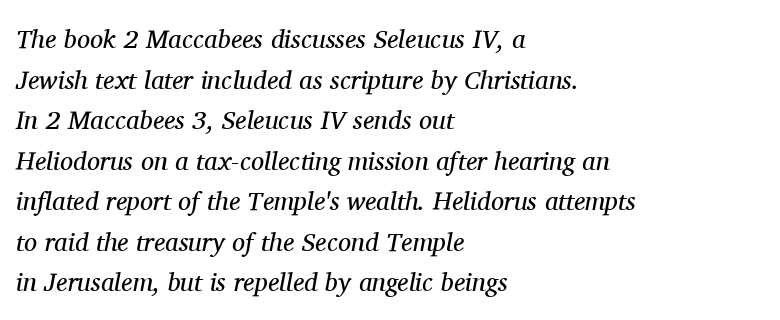
{"italic": "yes", "lean": "right", "slant_degrees": 11, "bold": "no", "underline": "no", "align": "left", "line_spacing": "normal", "line_spacing_ratio": 1.56, "letter_spacing": "normal", "letter_spacing_em": 0.0, "glyph_px": 26}
